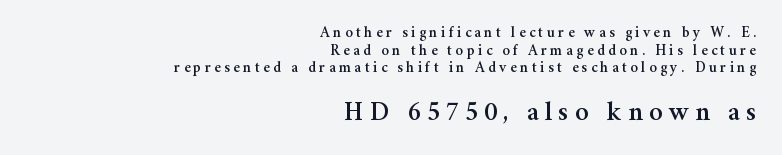
Descenders hang freely into open space. Type size steps up from the first block to the second. These lines were composed using upright roman letters. The rendering inserts visible extra space after every character. The lines are quadded right.
